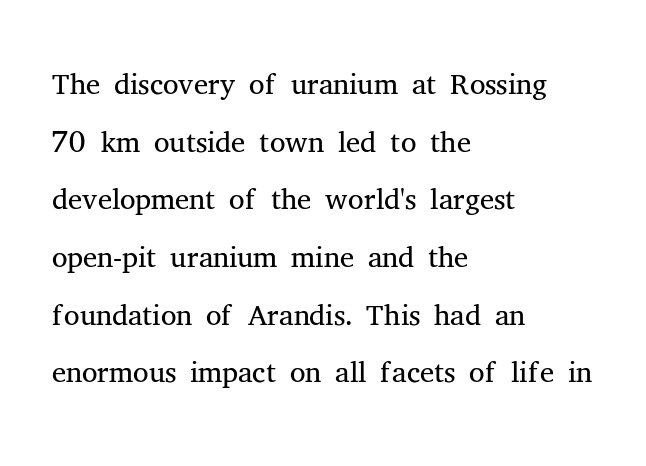
The image shows 44 px light serif type, upright; set left-aligned, normal line spacing (1.31x), normal letter spacing, not underlined; medium stroke contrast and a medium x-height.
